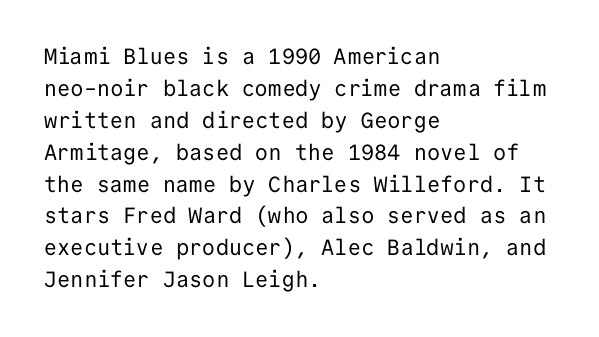
{"italic": "no", "bold": "no", "underline": "no", "align": "left", "line_spacing": "normal", "line_spacing_ratio": 1.45, "letter_spacing": "normal", "letter_spacing_em": 0.0, "glyph_px": 22}
